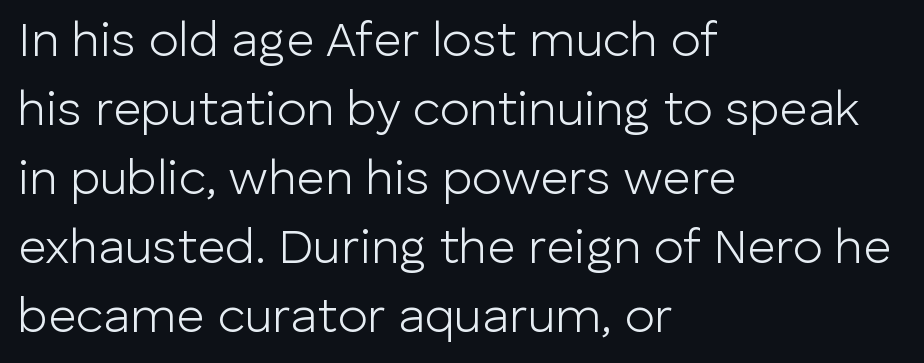
{"serif": "no", "italic": "no", "bold": "no", "weight": "light", "width": "normal", "stroke_contrast": "low", "x_height": "medium", "monospaced": "no", "underline": "no", "align": "left", "line_spacing": "normal", "line_spacing_ratio": 1.41, "letter_spacing": "normal", "letter_spacing_em": 0.0, "glyph_px": 49}
